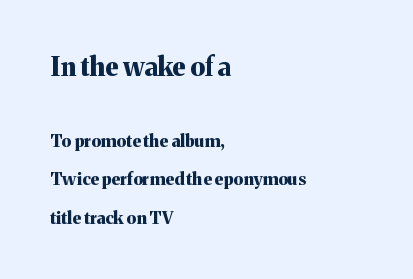
{"italic": "no", "bold": "yes", "underline": "no", "align": "left", "line_spacing": "loose", "line_spacing_ratio": 2.27, "letter_spacing": "normal", "letter_spacing_em": 0.0, "larger_block": "first", "size_ratio": 1.53, "glyph_px": 26}
